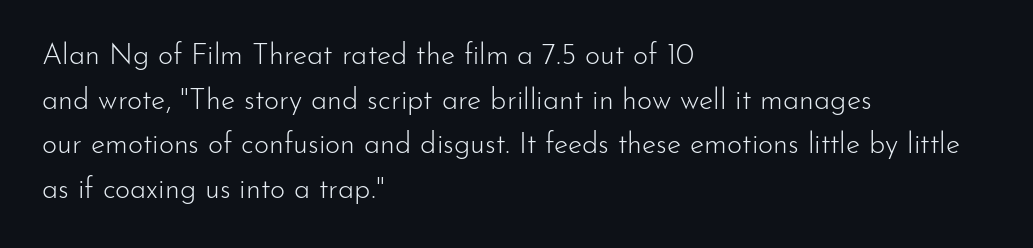
Q: Is the text bold? A: No.
Q: Is the text italic (slanted)? A: No, it is upright.
Q: Is the typeface a serif or a sans-serif typeface? A: Sans-serif.
Q: Is the text underlined? A: No.
Q: How is the paragraph aligned? A: Left-aligned.
Q: Is the spacing between letters normal or unusually wide? A: Normal.
Q: Is the spacing between lines tight, normal or loose? A: Normal.
Q: Width (condensed, normal, or wide)? A: Normal.
Q: Stroke contrast? A: Low.
Q: x-height? A: Small.
Q: Monospaced? A: No.
